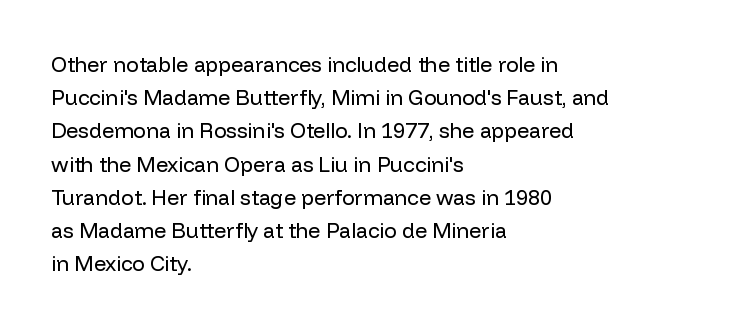
The image shows 21 px text type, upright; set left-aligned, normal line spacing (1.58x), normal letter spacing, not underlined.
